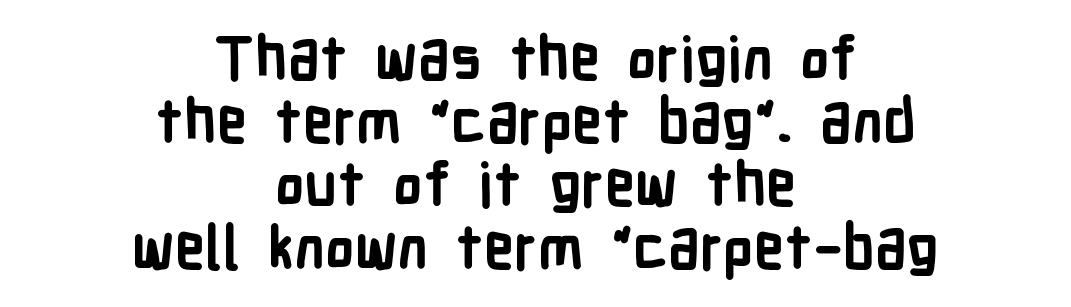
Tracking value appears to be zero — textbook default spacing. A full-strength bold gives these letters their thick strokes. The letters advance in unequal steps, a hallmark of proportional type. The text block is weighted toward neither margin, spreading evenly from the middle. Grotesque or geometric, the face here clearly has no serifs.
